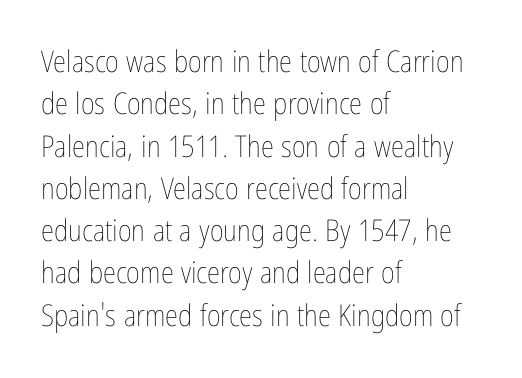
Do the characters align in a grid? No, the font is proportional. Anything drawn beneath the words? Only blank space. This is not heavy type; no bold has been used. Here the glyphs are tracked normally, forming tight word shapes. Line beginnings align vertically; line endings do not. Vertical spacing — default.
